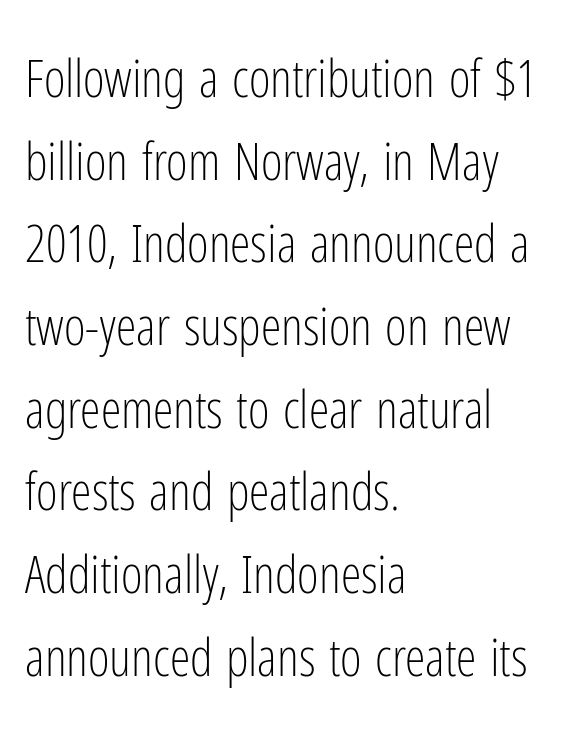
The image shows 52 px light, condensed sans-serif type, upright; set left-aligned, normal line spacing (1.59x), normal letter spacing, not underlined; low stroke contrast and a medium x-height.
